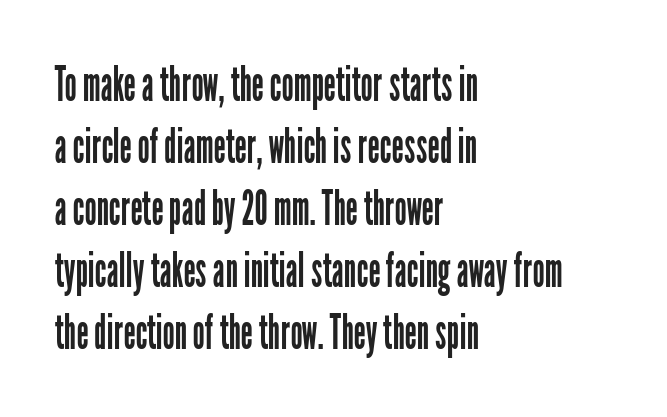
{"serif": "no", "italic": "no", "bold": "no", "weight": "regular", "width": "condensed", "stroke_contrast": "low", "x_height": "medium", "monospaced": "no", "underline": "no", "align": "left", "line_spacing": "normal", "line_spacing_ratio": 1.29, "letter_spacing": "normal", "letter_spacing_em": 0.0, "glyph_px": 48}
